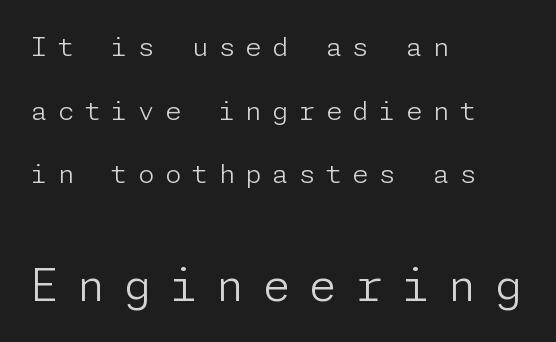
The image shows 45 px light sans-serif type, upright; set left-aligned, loose line spacing (2.45x), unusually wide letter spacing (+0.41 em), not underlined; the second (bottom) block is 1.73x larger; low stroke contrast and a medium x-height.
